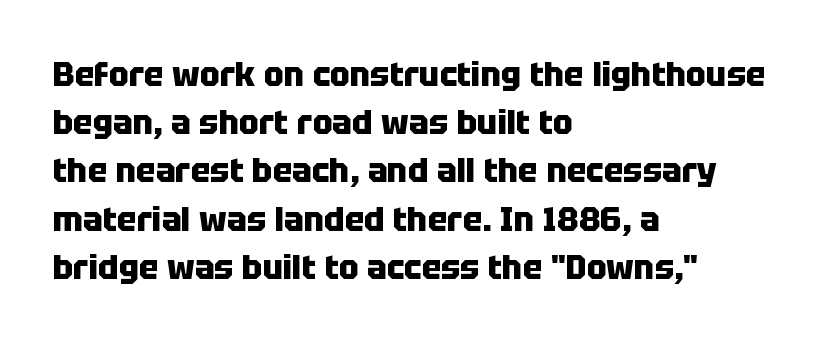
{"serif": "no", "italic": "no", "bold": "yes", "weight": "heavy", "width": "normal", "stroke_contrast": "low", "x_height": "large", "monospaced": "no", "underline": "no", "align": "left", "line_spacing": "normal", "line_spacing_ratio": 1.46, "letter_spacing": "normal", "letter_spacing_em": 0.0, "glyph_px": 33}
